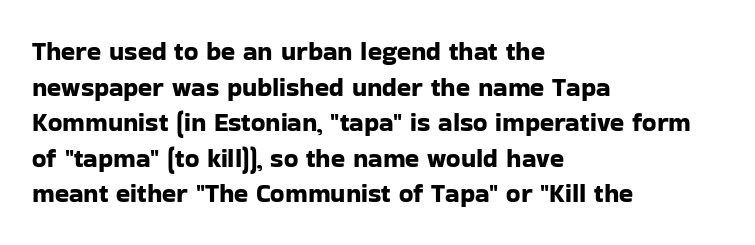
Q: Is the text italic (slanted)? A: No, it is upright.
Q: Is the text underlined? A: No.
Q: How is the paragraph aligned? A: Left-aligned.
Q: Is the spacing between letters normal or unusually wide? A: Normal.
Q: Is the spacing between lines tight, normal or loose? A: Normal.
